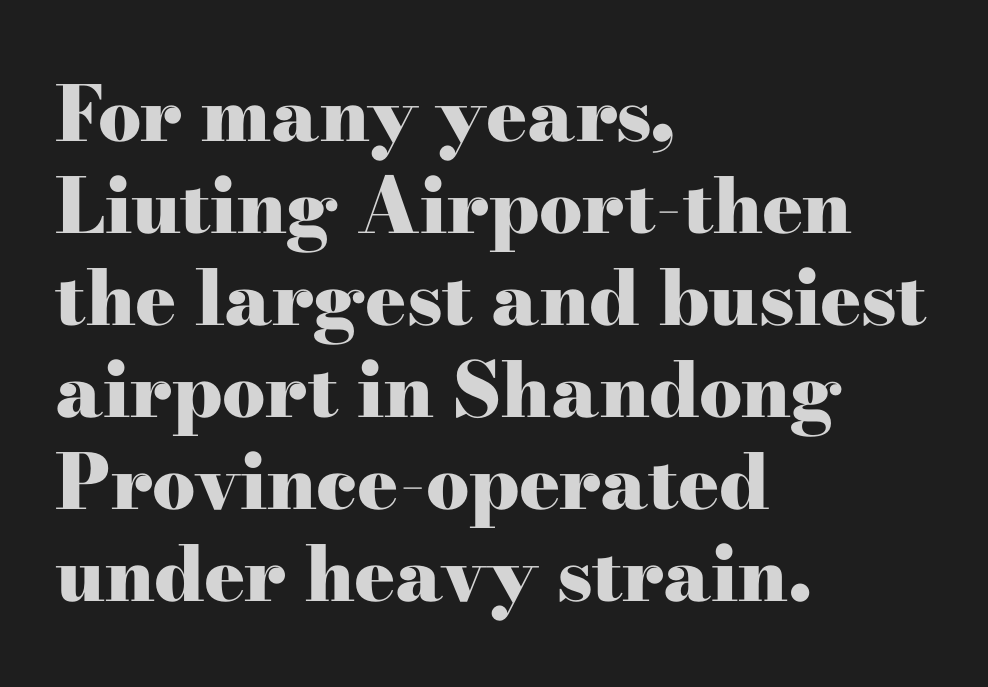
{"serif": "yes", "italic": "no", "bold": "yes", "weight": "heavy", "width": "wide", "stroke_contrast": "high", "x_height": "small", "monospaced": "no", "underline": "no", "align": "left", "line_spacing_ratio": 1.21, "letter_spacing": "normal", "letter_spacing_em": 0.0, "glyph_px": 76}
